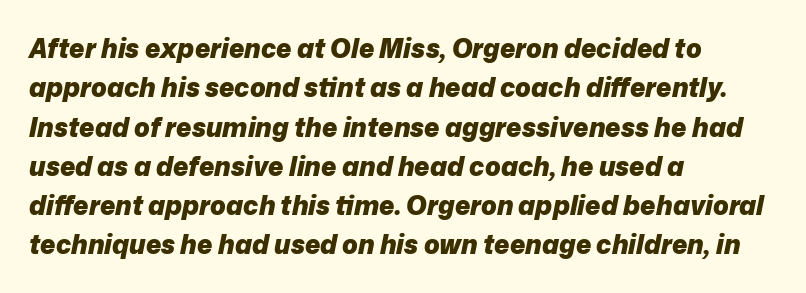
{"italic": "yes", "lean": "right", "slant_degrees": 12, "bold": "yes", "underline": "no", "align": "left", "line_spacing": "normal", "line_spacing_ratio": 1.51, "letter_spacing": "normal", "letter_spacing_em": 0.0, "glyph_px": 26}
